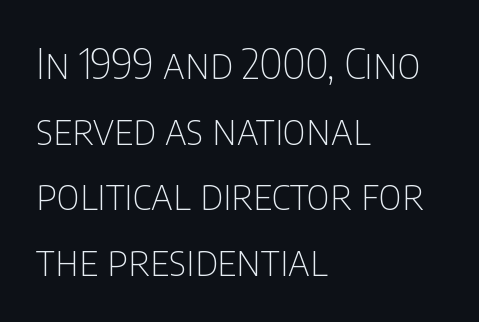
{"serif": "no", "italic": "no", "bold": "no", "weight": "thin", "width": "condensed", "stroke_contrast": "low", "x_height": "large", "monospaced": "no", "underline": "no", "align": "left", "line_spacing": "normal", "line_spacing_ratio": 1.6, "letter_spacing": "normal", "letter_spacing_em": 0.0, "glyph_px": 41}
